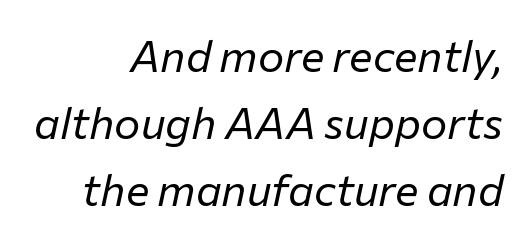
{"italic": "yes", "lean": "right", "slant_degrees": 12, "bold": "no", "weight": "regular", "width": "normal", "stroke_contrast": "low", "x_height": "medium", "monospaced": "no", "underline": "no", "align": "right", "line_spacing": "normal", "line_spacing_ratio": 1.52, "letter_spacing": "normal", "letter_spacing_em": 0.0, "glyph_px": 44}
